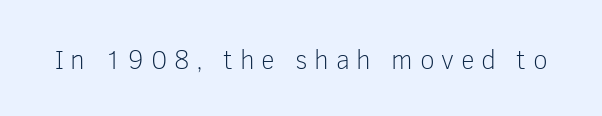
The font's upright variant was chosen for this text. Is the type heavy? It reads as light-to-regular instead. Bare-footed words on every line. You could only call the tracking loose — the letters float apart.
